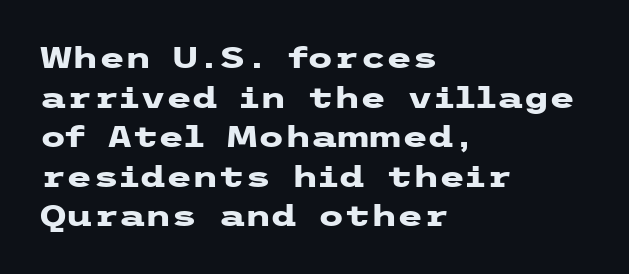
{"serif": "no", "italic": "no", "bold": "yes", "weight": "heavy", "width": "wide", "stroke_contrast": "low", "x_height": "medium", "underline": "no", "align": "left", "line_spacing": "normal", "line_spacing_ratio": 1.32, "letter_spacing": "normal", "letter_spacing_em": 0.0, "glyph_px": 30}
